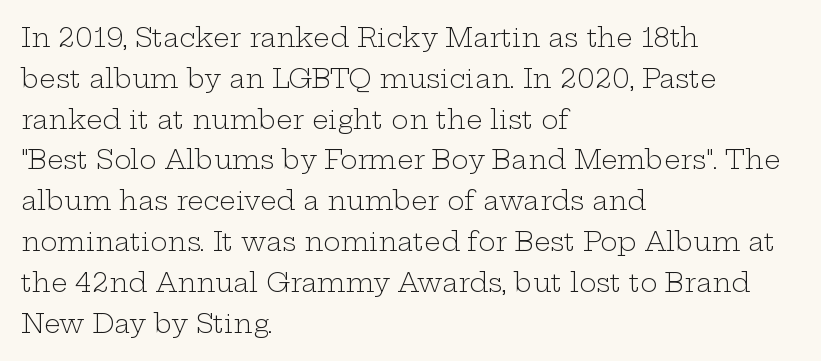
The gap between lines stays unmarked. No extra tracking has been applied to these lines. Does the leading feel generous? No, just average. Short and long lines alike share a common starting point at left.
